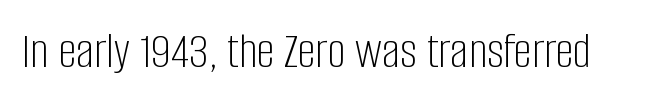
The typesetting does not lean heavy: it is not bold. The space directly below the letters is spotless. Serif or sans? Sans — the stroke terminals are bare. The rendering uses natural spacing where letterforms have individual widths.
